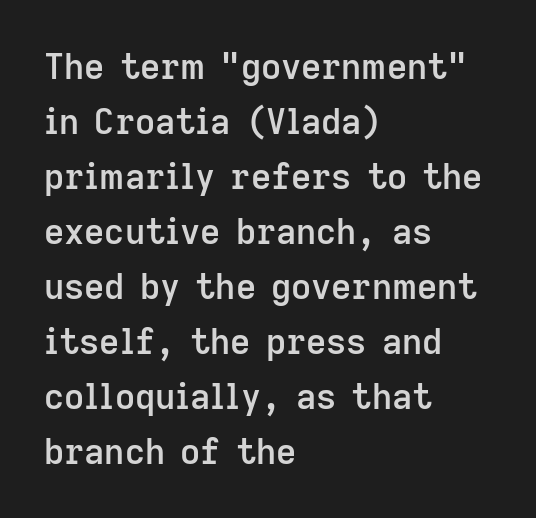
Q: Is the text bold? A: Semi-bold.
Q: Is the text italic (slanted)? A: No, it is upright.
Q: Is the typeface a serif or a sans-serif typeface? A: Sans-serif.
Q: Is the text underlined? A: No.
Q: How is the paragraph aligned? A: Left-aligned.
Q: Is the spacing between letters normal or unusually wide? A: Normal.
Q: Is the spacing between lines tight, normal or loose? A: Normal.
Q: Width (condensed, normal, or wide)? A: Normal.
Q: Stroke contrast? A: Low.
Q: x-height? A: Medium.
Q: Monospaced? A: No.
